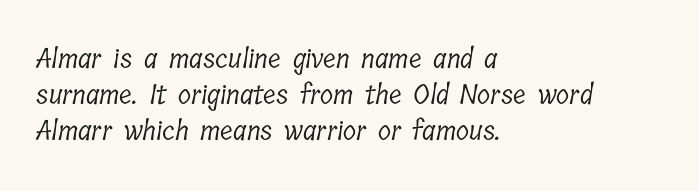
{"bold": "no", "underline": "no", "align": "left", "line_spacing": "normal", "line_spacing_ratio": 1.34, "letter_spacing": "normal", "letter_spacing_em": 0.0, "glyph_px": 27}
